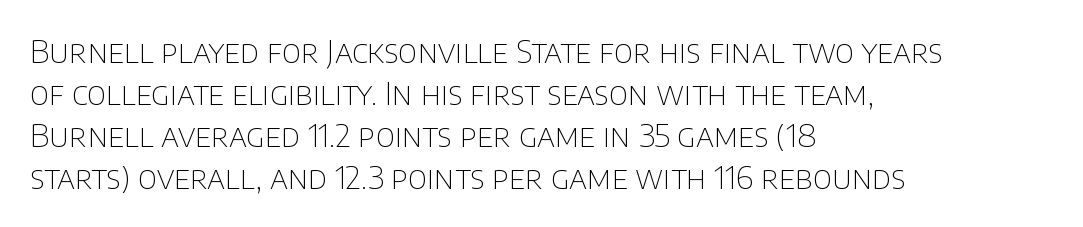
{"serif": "no", "italic": "no", "bold": "no", "weight": "thin", "width": "normal", "stroke_contrast": "low", "x_height": "large", "monospaced": "no", "underline": "no", "align": "left", "line_spacing": "normal", "line_spacing_ratio": 1.31, "letter_spacing": "normal", "letter_spacing_em": 0.0, "glyph_px": 32}
